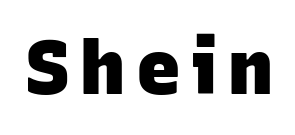
Q: Is the text bold? A: Yes.
Q: Is the typeface a serif or a sans-serif typeface? A: Sans-serif.
Q: Is the text underlined? A: No.
Q: Width (condensed, normal, or wide)? A: Normal.
Q: Stroke contrast? A: Low.
Q: x-height? A: Large.
Q: Monospaced? A: No.
